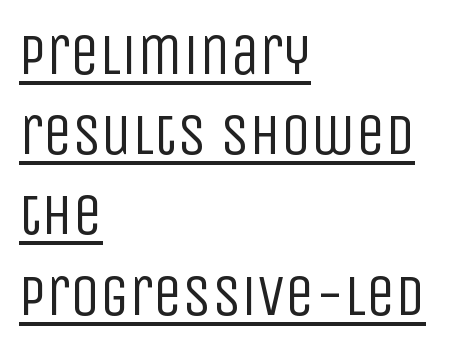
Q: Is the text bold? A: No.
Q: Is the text italic (slanted)? A: No, it is upright.
Q: Is the typeface a serif or a sans-serif typeface? A: Sans-serif.
Q: Is the text underlined? A: Yes.
Q: How is the paragraph aligned? A: Left-aligned.
Q: Is the spacing between letters normal or unusually wide? A: Normal.
Q: Is the spacing between lines tight, normal or loose? A: Normal.
Q: Width (condensed, normal, or wide)? A: Condensed.
Q: Stroke contrast? A: Low.
Q: x-height? A: Large.
Q: Monospaced? A: No.
